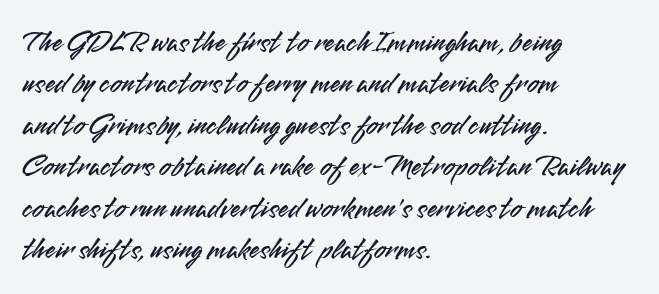
The image shows 30 px sans-serif type; set left-aligned, normal line spacing (1.38x), normal letter spacing, not underlined; medium stroke contrast and a small x-height.
